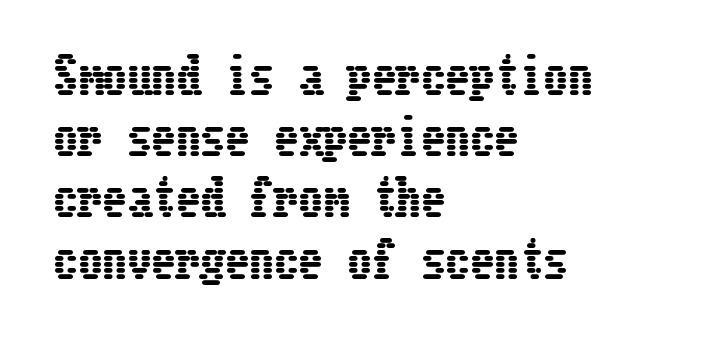
The image shows 49 px condensed type, upright; set left-aligned, normal line spacing (1.25x), normal letter spacing, not underlined; low stroke contrast and a medium x-height.
